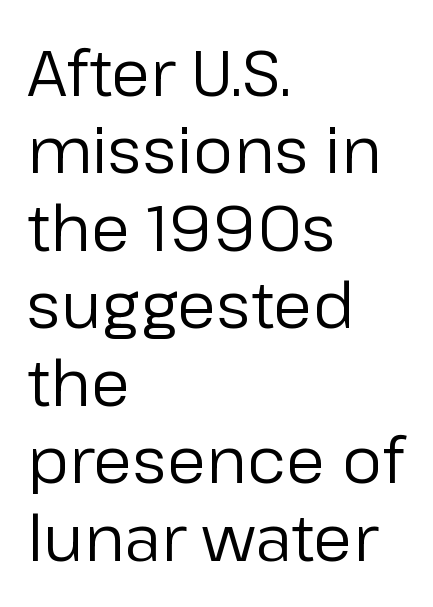
Q: Is the text bold? A: No.
Q: Is the text italic (slanted)? A: No, it is upright.
Q: Is the typeface a serif or a sans-serif typeface? A: Sans-serif.
Q: Is the text underlined? A: No.
Q: How is the paragraph aligned? A: Left-aligned.
Q: Is the spacing between letters normal or unusually wide? A: Normal.
Q: Width (condensed, normal, or wide)? A: Normal.
Q: Stroke contrast? A: Low.
Q: x-height? A: Medium.
Q: Monospaced? A: No.
